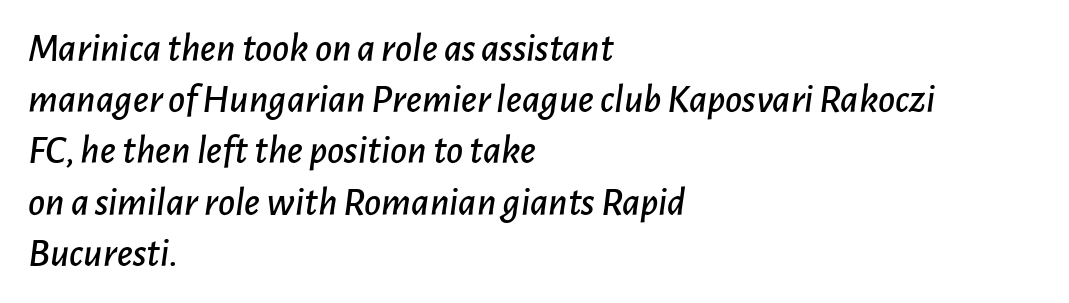
Q: Is the text italic (slanted)? A: Yes, it leans right by about 7 degrees.
Q: Is the text underlined? A: No.
Q: How is the paragraph aligned? A: Left-aligned.
Q: Is the spacing between letters normal or unusually wide? A: Normal.
Q: Is the spacing between lines tight, normal or loose? A: Normal.
Q: Width (condensed, normal, or wide)? A: Normal.
Q: Stroke contrast? A: Low.
Q: x-height? A: Medium.
Q: Monospaced? A: No.
